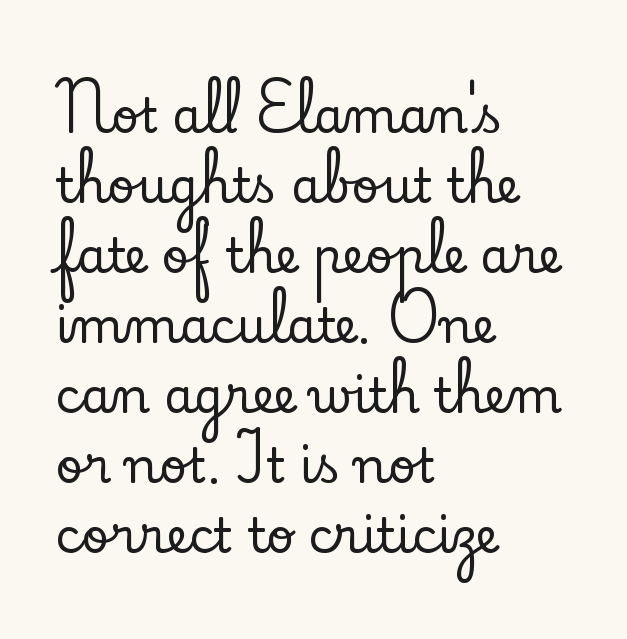
Vertical spacing — default. Type style note: has serifs. Descender tails drop into unmarked territory. Proportional: the letters do not fall into vertical columns. Designer's note — italics off, roman on. Each word holds together tightly as a unit, with standard inter-letter gaps.
